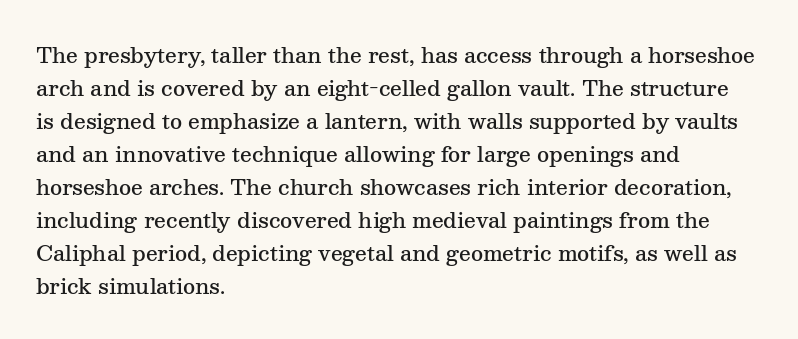
The image shows 21 px text type, upright; set left-aligned, normal line spacing (1.57x), normal letter spacing, not underlined.
